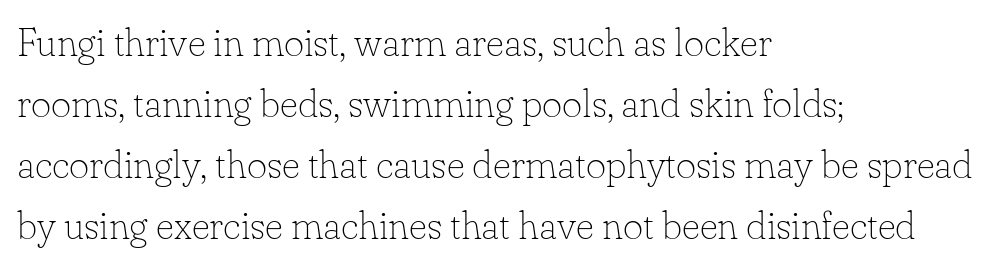
The image shows 39 px thin serif type, upright; set left-aligned, normal line spacing (1.56x), normal letter spacing, not underlined; low stroke contrast and a small x-height.
